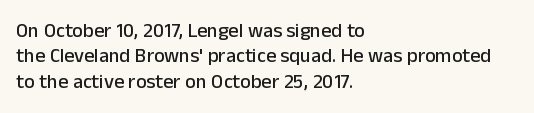
Layout note: lines flush left. The zone under the glyphs is completely vacant. The gaps between neighbouring characters are ordinary and unremarkable. Ascenders rise straight up at ninety degrees. Leading matches the norm, producing a regular column.
